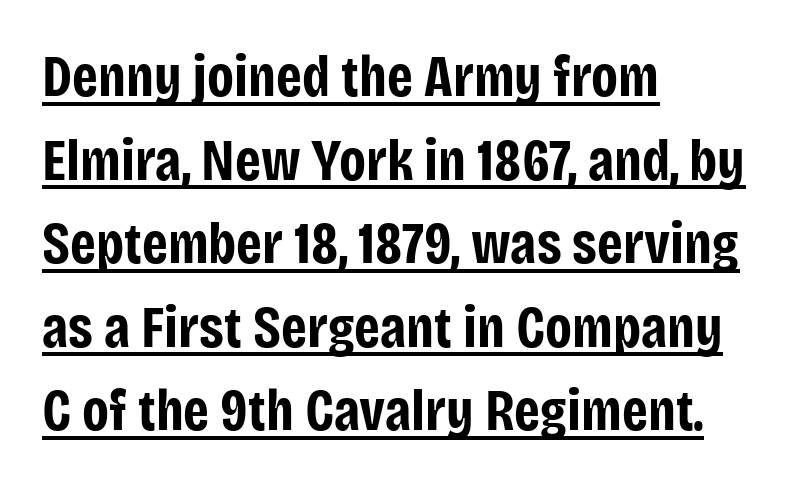
The image shows 58 px bold, condensed sans-serif type, upright; set left-aligned, normal line spacing (1.44x), normal letter spacing, underlined; low stroke contrast and a large x-height.
